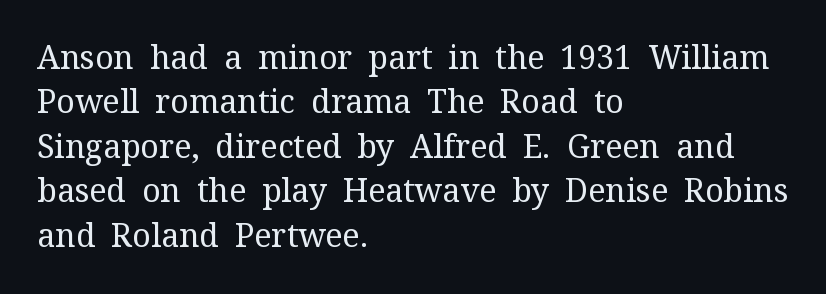
{"serif": "yes", "italic": "no", "bold": "no", "weight": "regular", "width": "normal", "stroke_contrast": "medium", "x_height": "medium", "monospaced": "no", "underline": "no", "align": "left", "line_spacing": "normal", "line_spacing_ratio": 1.39, "letter_spacing": "normal", "letter_spacing_em": 0.0, "glyph_px": 32}
